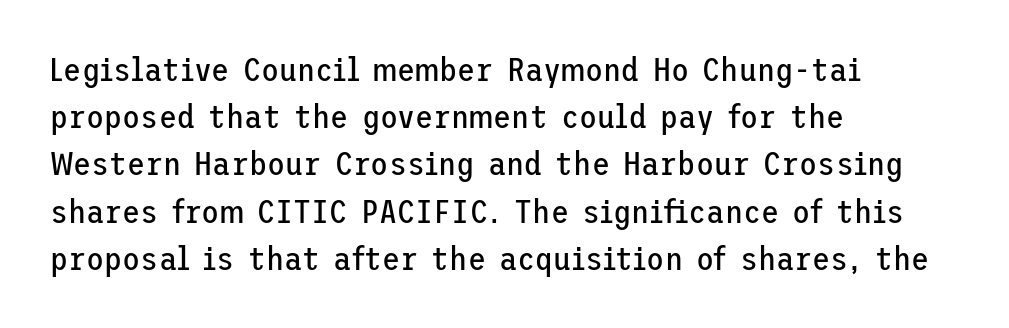
I'd call this a sans setting — the letters go barefoot. One-word summary of the alignment: left. Vertical spacing — default. The horizontal fit of the characters is conventional and even. Characters remain perfectly vertical along every line.
